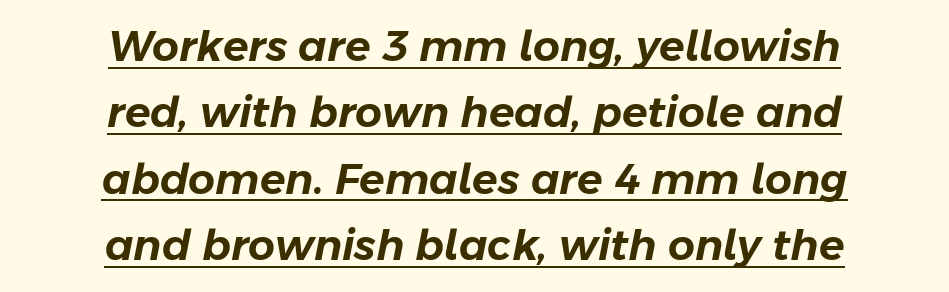
The rows are spaced the way most documents space them. The text block is weighted toward neither margin, spreading evenly from the middle. The letters sit at their default tracking, neither squeezed nor spread. Note the varied advance widths — an 'i' is clearly narrower than an 'm'.
